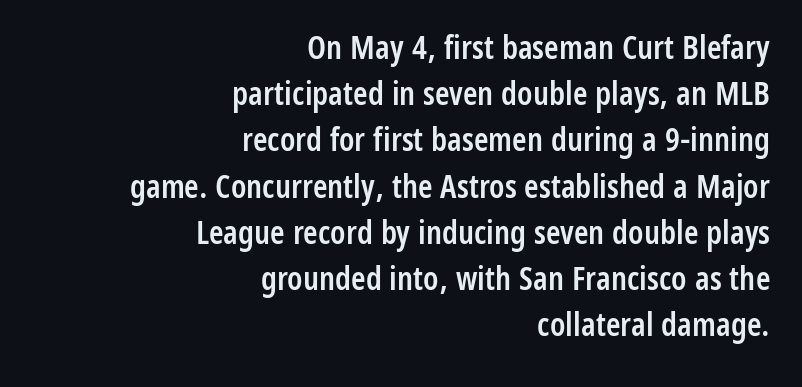
The specimen reads as upright at a glance. Is this a fixed-width face? No — the glyphs have proportional, varying widths. Interline gaps are of average width in this sample. You could call the tracking neutral — neither tight nor loose. The gap between lines stays unmarked.
